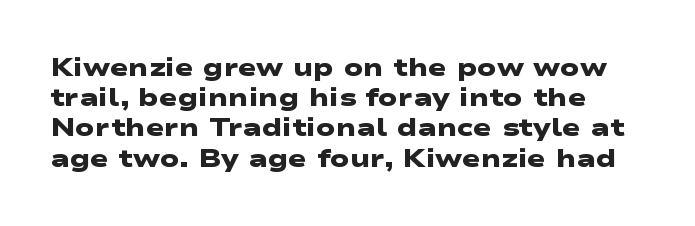
Q: Is the text bold? A: Yes.
Q: Is the text underlined? A: No.
Q: Is the spacing between letters normal or unusually wide? A: Normal.
